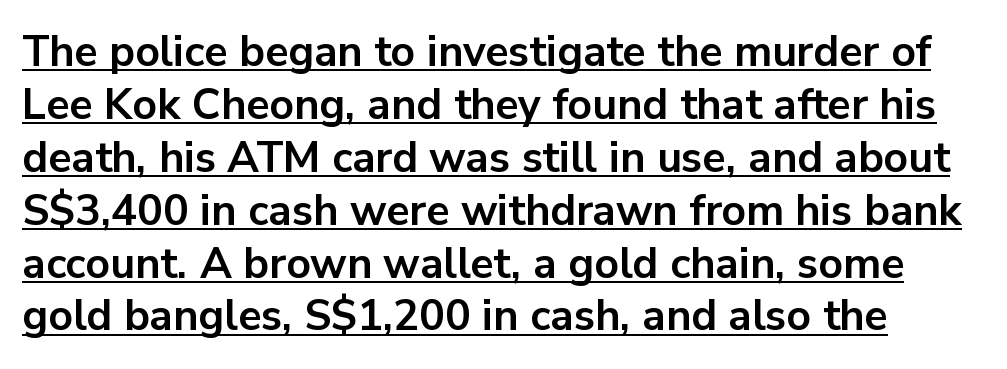
The image shows 43 px bold sans-serif type, upright; set left-aligned, line spacing 1.23x, normal letter spacing, underlined; low stroke contrast and a medium x-height.
